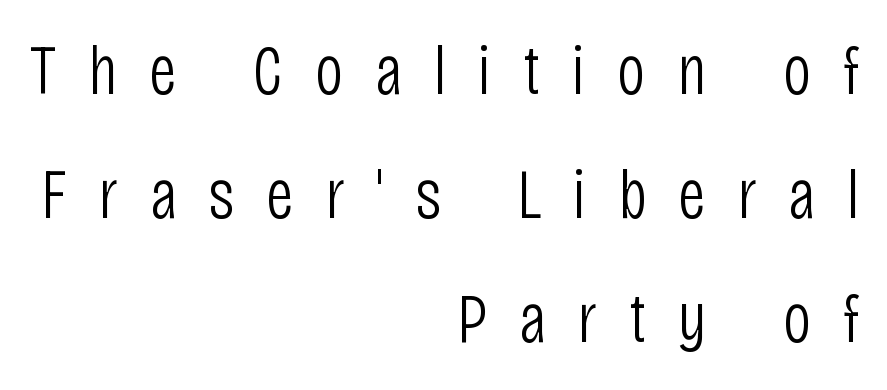
Q: Is the text bold? A: No.
Q: Is the text italic (slanted)? A: No, it is upright.
Q: Is the typeface a serif or a sans-serif typeface? A: Sans-serif.
Q: Is the text underlined? A: No.
Q: How is the paragraph aligned? A: Right-aligned.
Q: Is the spacing between letters normal or unusually wide? A: Unusually wide.
Q: Width (condensed, normal, or wide)? A: Condensed.
Q: Stroke contrast? A: Low.
Q: x-height? A: Large.
Q: Monospaced? A: No.
